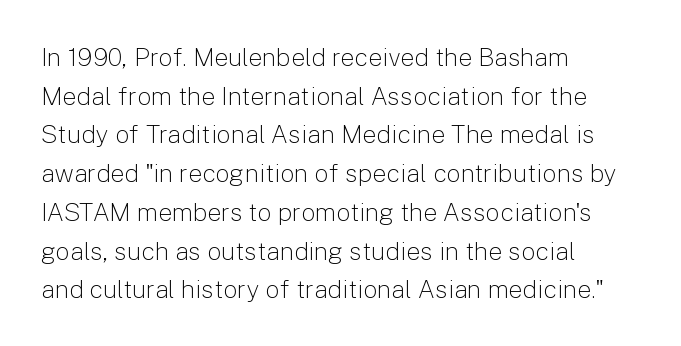
Notice how descenders clear the ascenders below comfortably — that's standard leading. Posture: vertical. Letter spacing: default. This rendering uses left alignment, leaving the right contour irregular.
